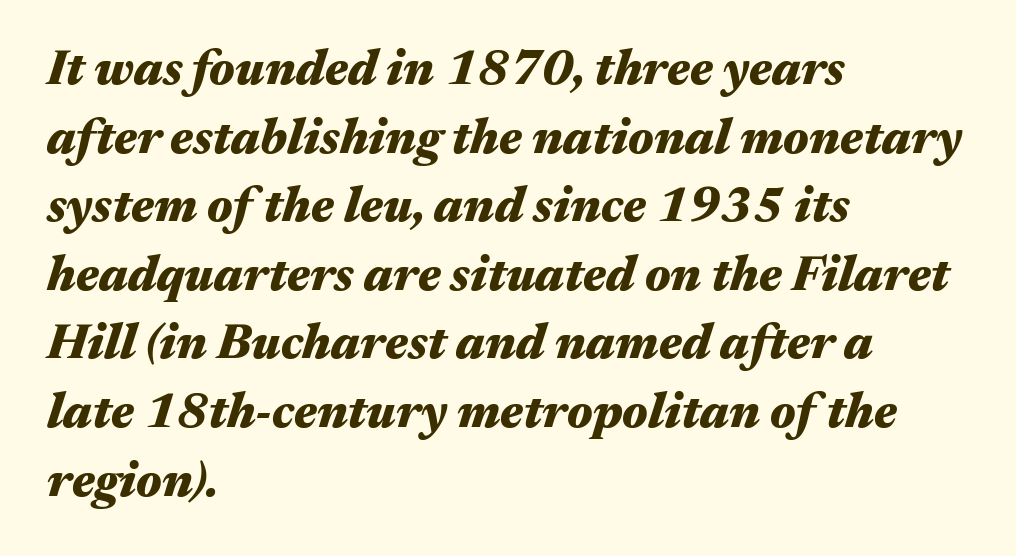
The image shows 49 px heavy, wide type, italic (leaning right); set left-aligned, normal line spacing (1.4x), normal letter spacing, not underlined; medium stroke contrast and a medium x-height.
